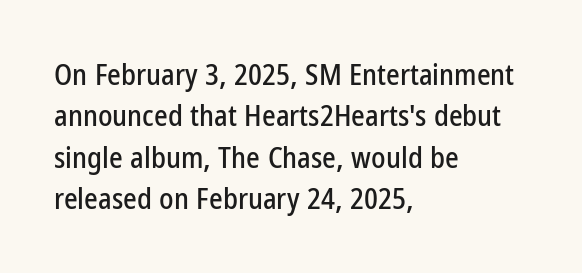
The image shows 29 px condensed sans-serif type, upright; set left-aligned, normal line spacing (1.43x), normal letter spacing, not underlined; low stroke contrast and a medium x-height.
